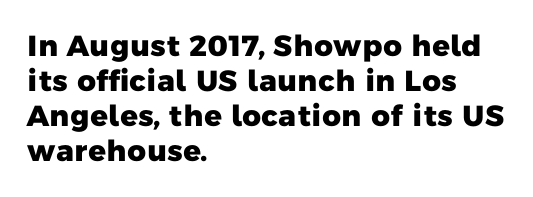
Thick stems and heavy bowls — unmistakably bold. Descenders hang freely into open space. Letter spacing: default. The rendering uses natural spacing where letterforms have individual widths. One-word summary of the alignment: left.
